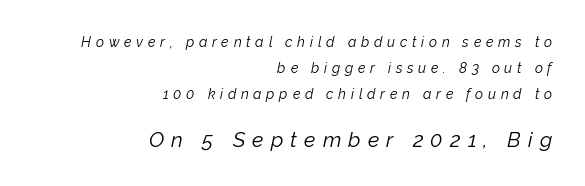
Q: Is the text bold? A: No.
Q: Is the text italic (slanted)? A: Yes, it leans right by about 12 degrees.
Q: Is the text underlined? A: No.
Q: How is the paragraph aligned? A: Right-aligned.
Q: Is the spacing between letters normal or unusually wide? A: Unusually wide.
Q: Which block of text is set in a larger size, the first (top) or the second (bottom)? A: The second (bottom) one.
